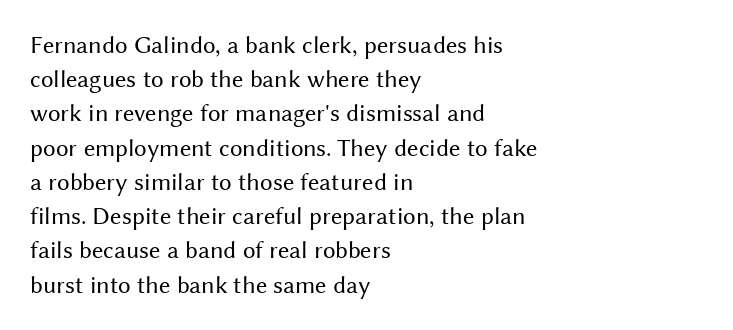
{"italic": "no", "bold": "no", "underline": "no", "align": "left", "line_spacing": "normal", "line_spacing_ratio": 1.37, "letter_spacing": "normal", "letter_spacing_em": 0.0, "glyph_px": 25}
